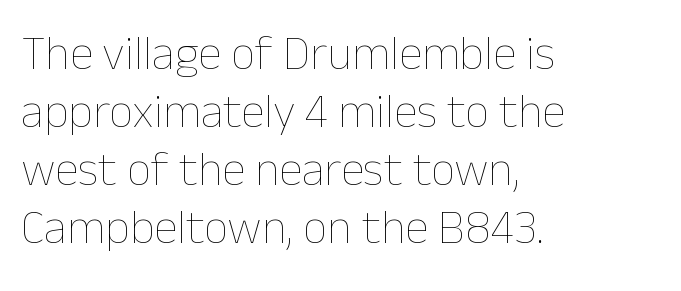
Notice how the passage keeps a crisp vertical edge on the left only. Letters rest on an invisible, unmarked baseline. Spacing between characters is what you'd get straight out of the box. These lines are rendered in a variable-pitch font. The letters stand upright; this is a roman face. Is the type heavy? It reads as light-to-regular instead.
